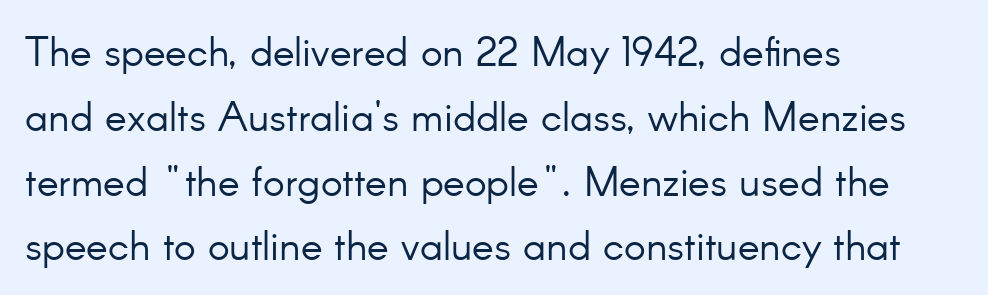
No extra ink here — the face is not bold. Ordinary non-slanted type is in use. No extra tracking has been applied to these lines. Is this a fixed-width face? No — the glyphs have proportional, varying widths. Classification — sans serif. The passage shown is not underscored anywhere.
